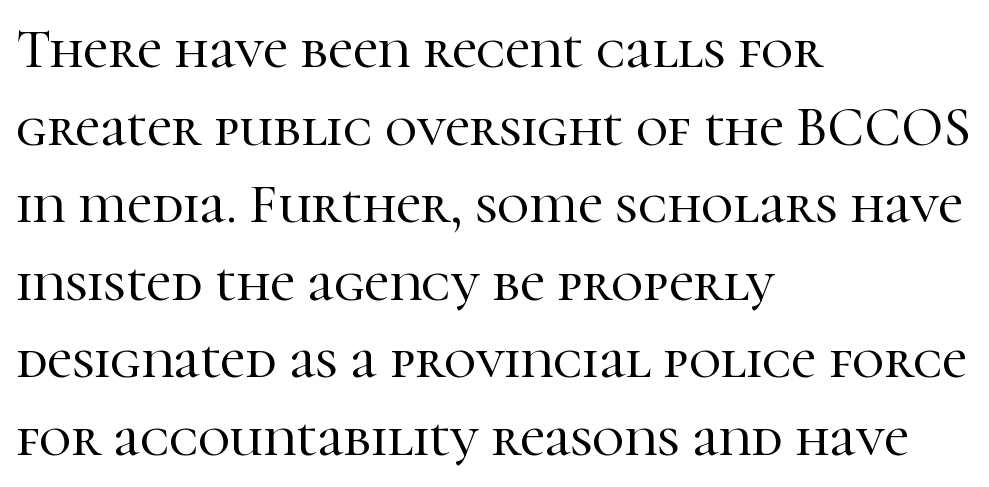
Q: Is the text italic (slanted)? A: No, it is upright.
Q: Is the typeface a serif or a sans-serif typeface? A: Serif.
Q: Is the text underlined? A: No.
Q: How is the paragraph aligned? A: Left-aligned.
Q: Is the spacing between letters normal or unusually wide? A: Normal.
Q: Is the spacing between lines tight, normal or loose? A: Normal.
Q: Width (condensed, normal, or wide)? A: Normal.
Q: Stroke contrast? A: High.
Q: x-height? A: Medium.
Q: Monospaced? A: No.
